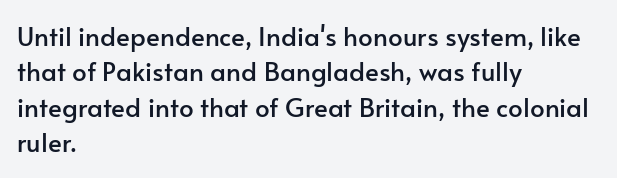
The passage shown stacks its lines at a standard gap. These lines stack with their left ends in a neat column. A roman cut, with each character standing at attention. Caption: standard tracking, unaltered. Words float on clear page, feet unadorned.
